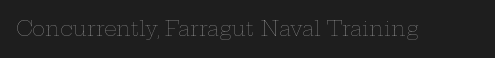
The image shows 20 px text type, upright; set normal letter spacing, not underlined.
